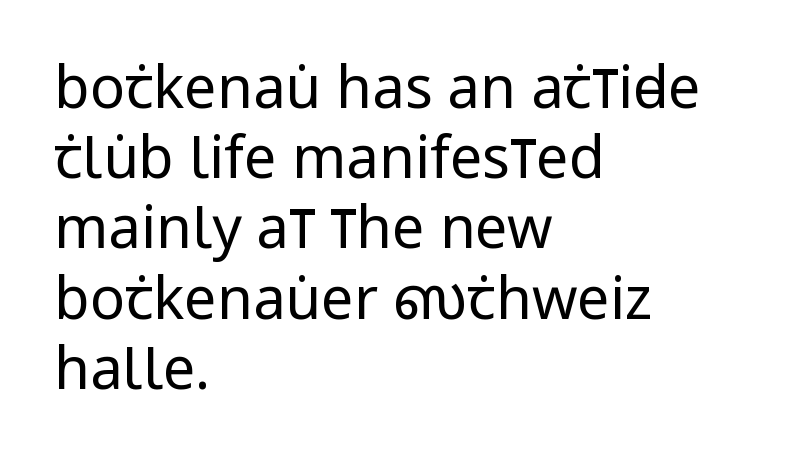
The passage shown has conventional tracking throughout. The specimen reads as upright at a glance. Do the characters align in a grid? No, the font is proportional. A classic flush-left, rag-right setting is used for this passage. Honestly, there is no underline to notice here at all. Is the type heavy? It reads as light-to-regular instead.
